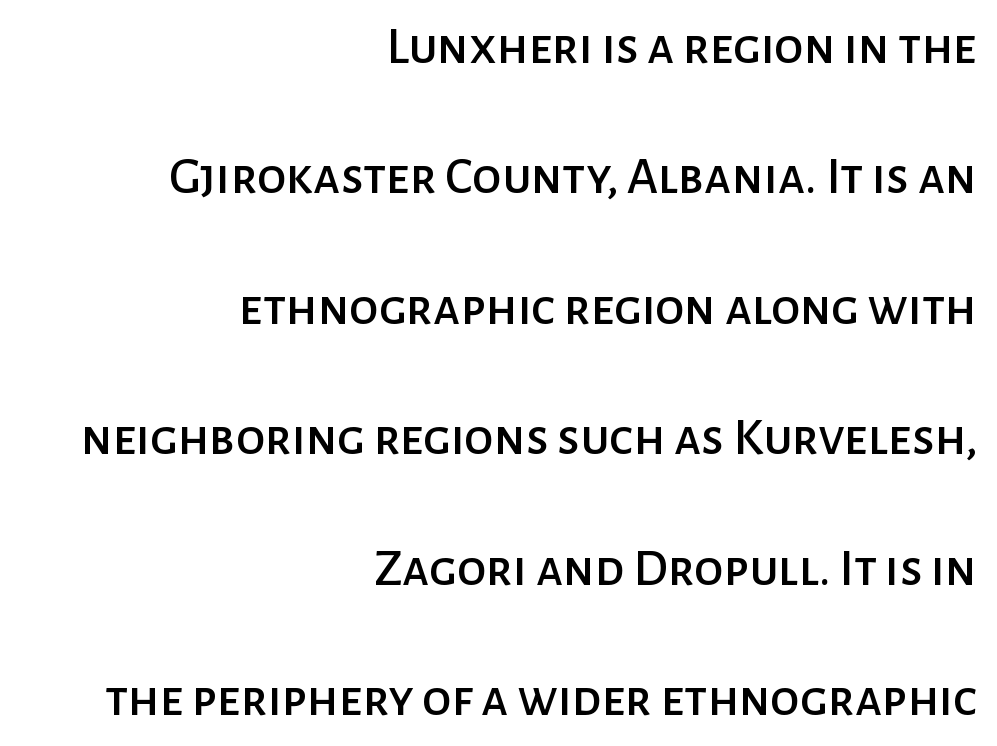
Here the designer chose a conventional face with non-uniform glyph widths. Lines of text with bare space underneath. The setting favours the right margin, as signatures and pull-quotes sometimes do. Notice the wide empty band between every row — that's loose leading. Words appear dense and cohesive because spacing is normal.
